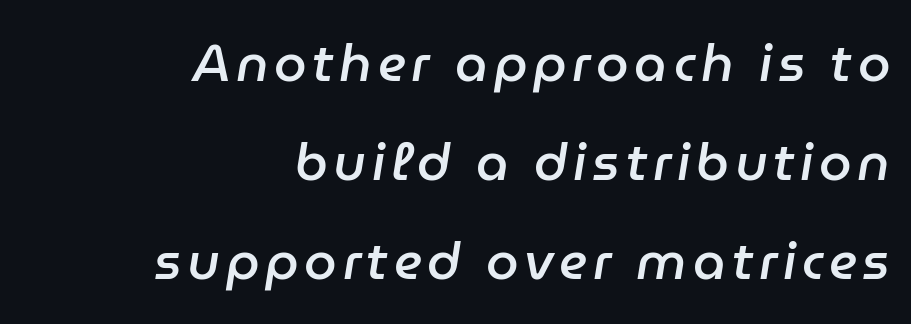
The image shows 52 px semibold type, italic (leaning right); set right-aligned, loose line spacing (1.9x), not underlined; low stroke contrast and a medium x-height.
